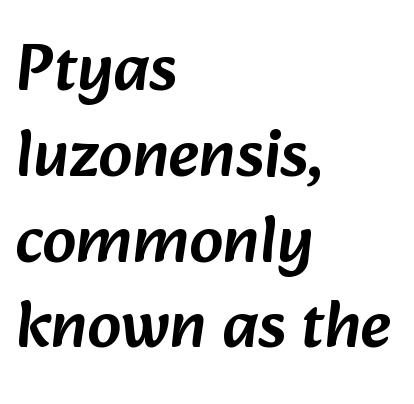
Interline gaps are of average width in this sample. Descenders are the only things crossing below the line. Observe the absence of serifs on each vertical stroke in this sample. The rag falls on the right side of this text block. The passage shown is typed in a proportional face where columns would drift.
